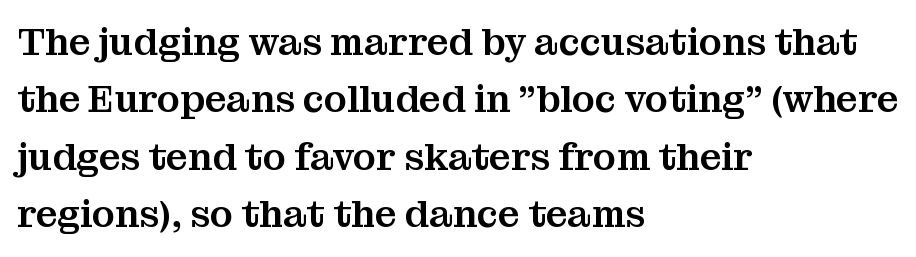
Characters remain perfectly vertical along every line. How are the letters spaced? Ordinarily, with no added tracking. The space beneath each line is pristine and unruled. These lines are rendered in a variable-pitch font.
